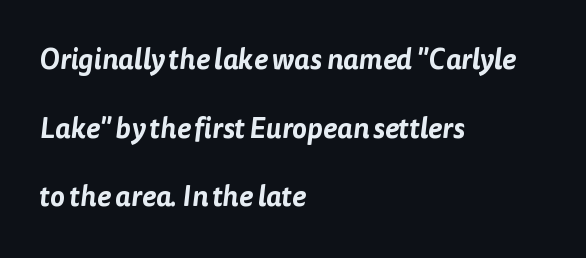
{"serif": "no", "width": "normal", "stroke_contrast": "low", "x_height": "medium", "monospaced": "no", "underline": "no", "align": "left", "line_spacing": "loose", "line_spacing_ratio": 2.45, "letter_spacing": "normal", "letter_spacing_em": 0.0, "glyph_px": 28}
